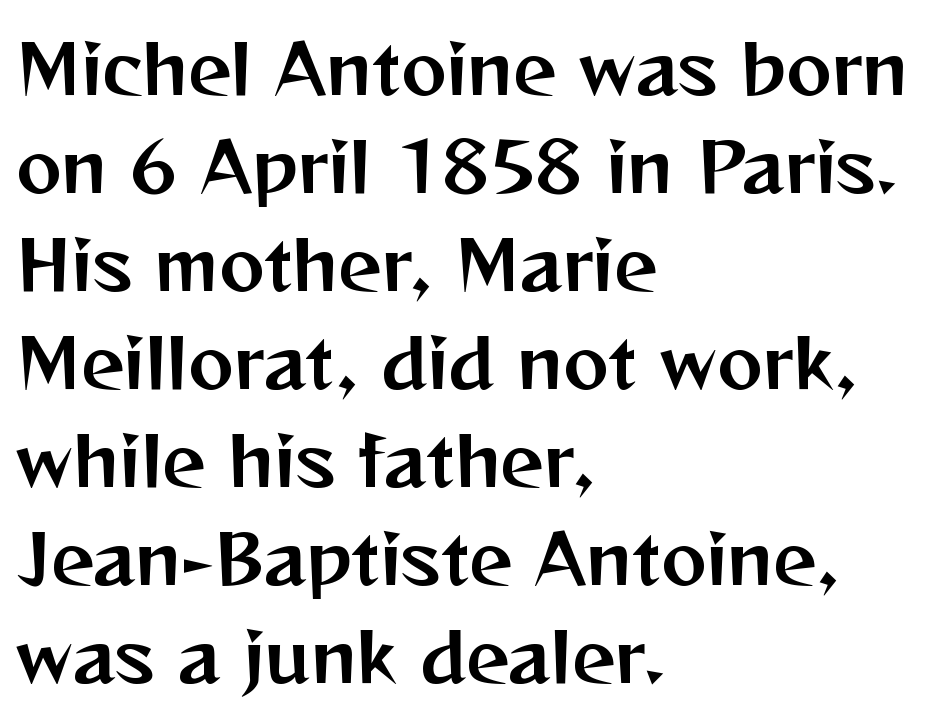
{"serif": "no", "italic": "no", "width": "normal", "stroke_contrast": "medium", "x_height": "medium", "monospaced": "no", "underline": "no", "align": "left", "line_spacing": "normal", "line_spacing_ratio": 1.44, "letter_spacing": "normal", "letter_spacing_em": 0.0, "glyph_px": 68}
